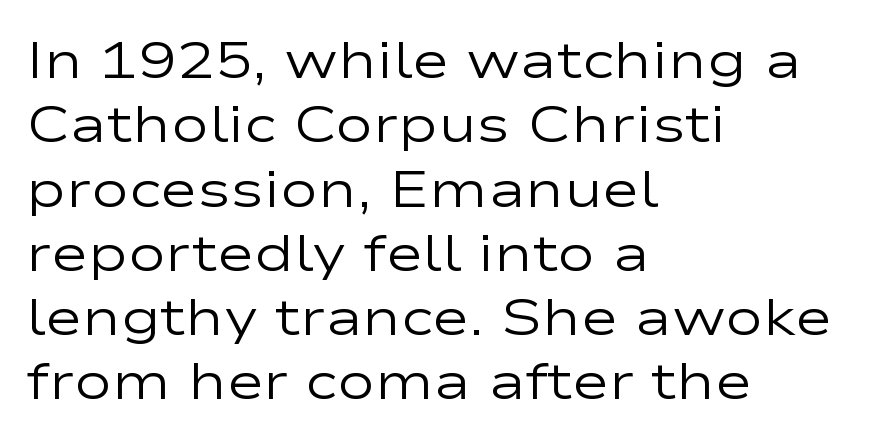
The image shows 51 px regular-weight, wide sans-serif type, upright; set left-aligned, normal line spacing (1.26x), normal letter spacing, not underlined; low stroke contrast and a medium x-height.
